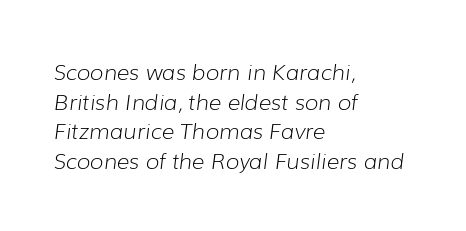
The specimen reads as italic at a glance. Check the space under the baseline: it is left empty. Nothing unusual about the tracking: characters are spaced as the font intends. Does the leading feel generous? No, just average. This reads as an unemphasized weight, regular at the heaviest.
